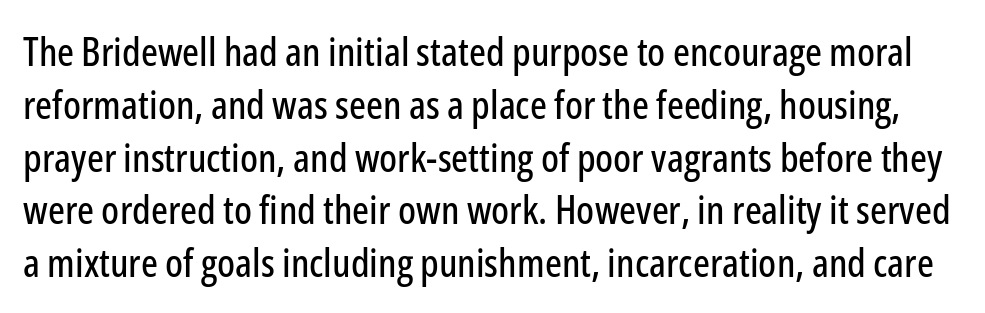
Q: Is the text italic (slanted)? A: No, it is upright.
Q: Is the typeface a serif or a sans-serif typeface? A: Sans-serif.
Q: Is the text underlined? A: No.
Q: Is the spacing between letters normal or unusually wide? A: Normal.
Q: Is the spacing between lines tight, normal or loose? A: Normal.
Q: Width (condensed, normal, or wide)? A: Condensed.
Q: Stroke contrast? A: Low.
Q: x-height? A: Medium.
Q: Monospaced? A: No.
